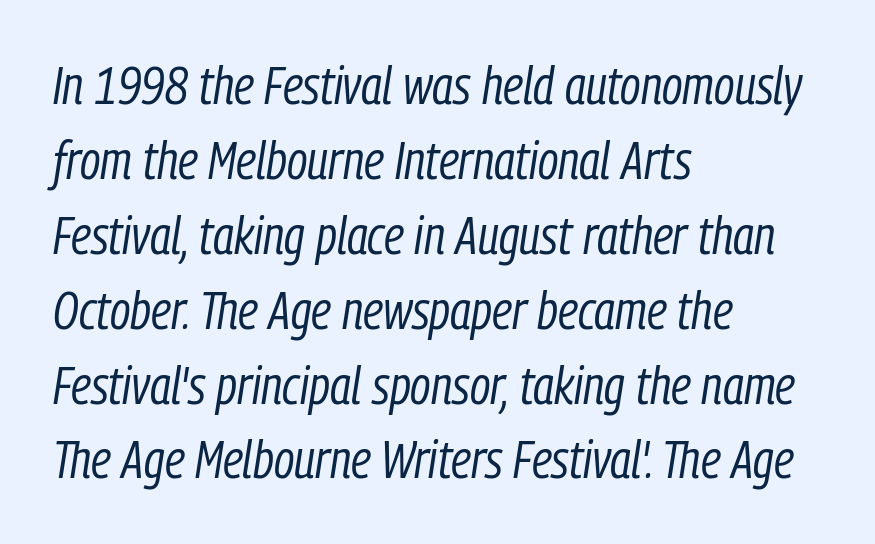
The compositor pushed each line to the left boundary. Honestly, there is no underline to notice here at all. If you drew a line through each stem, it would be angled. You could not count columns in this text — the font is proportionally spaced.
